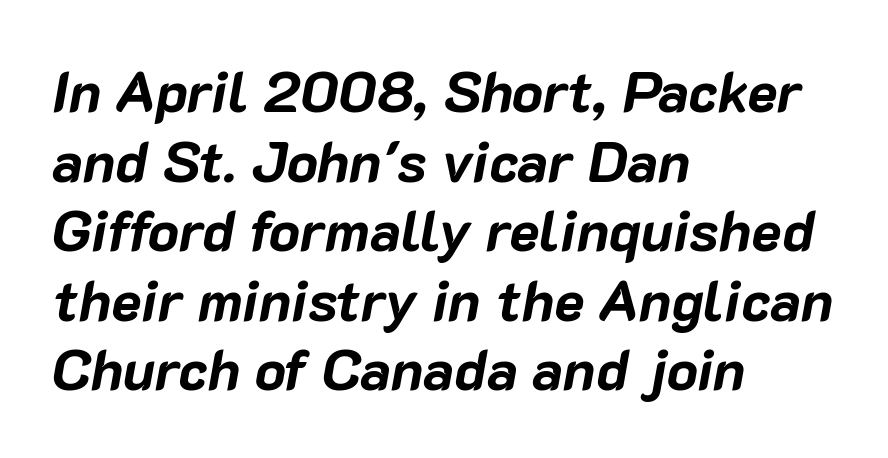
{"italic": "yes", "lean": "right", "slant_degrees": 10, "bold": "yes", "weight": "bold", "width": "normal", "stroke_contrast": "low", "x_height": "medium", "monospaced": "no", "underline": "no", "align": "left", "line_spacing_ratio": 1.22, "letter_spacing": "normal", "letter_spacing_em": 0.0, "glyph_px": 57}
